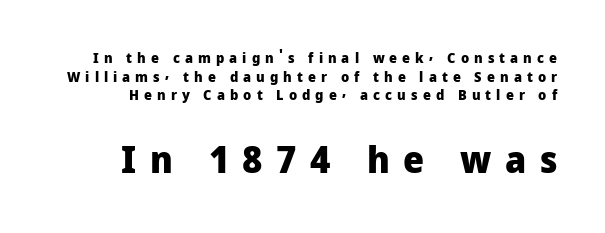
{"serif": "no", "italic": "no", "bold": "yes", "weight": "heavy", "width": "normal", "stroke_contrast": "low", "x_height": "medium", "monospaced": "no", "underline": "no", "line_spacing": "normal", "line_spacing_ratio": 1.33, "letter_spacing": "wide", "letter_spacing_em": 0.36, "larger_block": "second", "size_ratio": 2.64, "glyph_px": 37}
